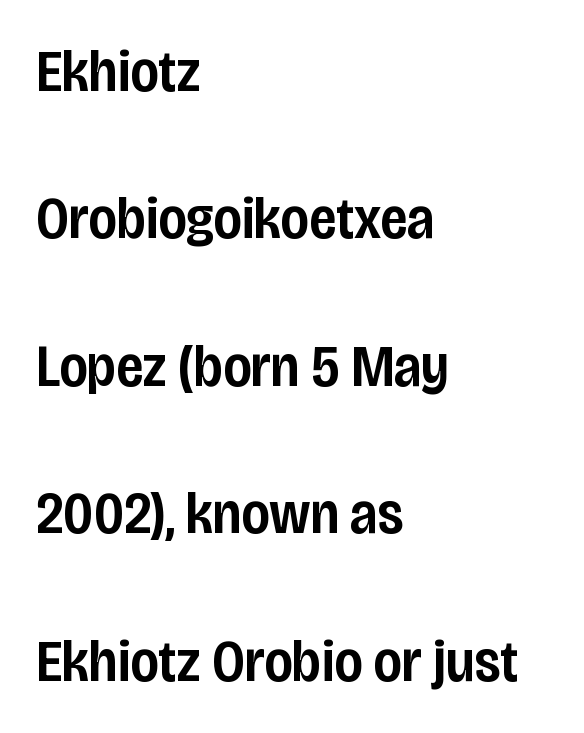
The letters stand straight up with perfectly vertical stems. The area under the type is left untouched. Notice the strokes are somewhat thickened but not fully heavy: this is a semibold. Notice the wide empty band between every row — that's loose leading.
